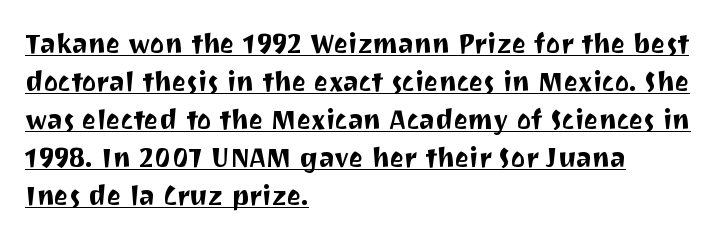
The image shows 27 px text type, upright; set left-aligned, normal line spacing (1.41x), normal letter spacing, underlined.
